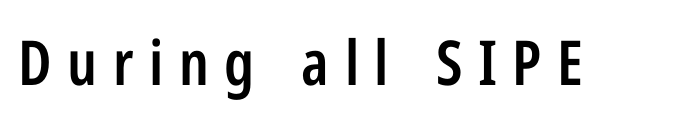
The image shows 62 px semibold, condensed sans-serif type, upright; set unusually wide letter spacing (+0.25 em), not underlined; low stroke contrast and a medium x-height.
